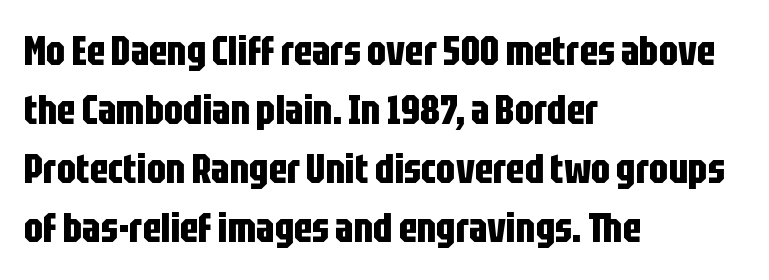
The image shows 41 px bold, condensed sans-serif type, upright; set left-aligned, normal line spacing (1.44x), normal letter spacing, not underlined; low stroke contrast and a large x-height.
